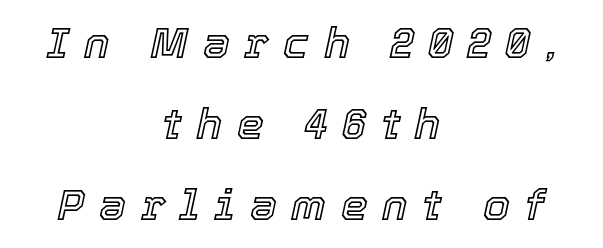
{"italic": "yes", "lean": "right", "slant_degrees": 12, "width": "normal", "x_height": "medium", "monospaced": "no", "underline": "no", "align": "center", "line_spacing_ratio": 1.88, "letter_spacing": "wide", "letter_spacing_em": 0.34, "glyph_px": 43}
